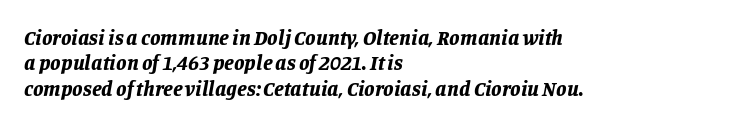
Heavy-handed strokes throughout: this text is bold. Slant detected: the letters are inclined. Here the glyphs are tracked normally, forming tight word shapes. The words here are not underlined.
